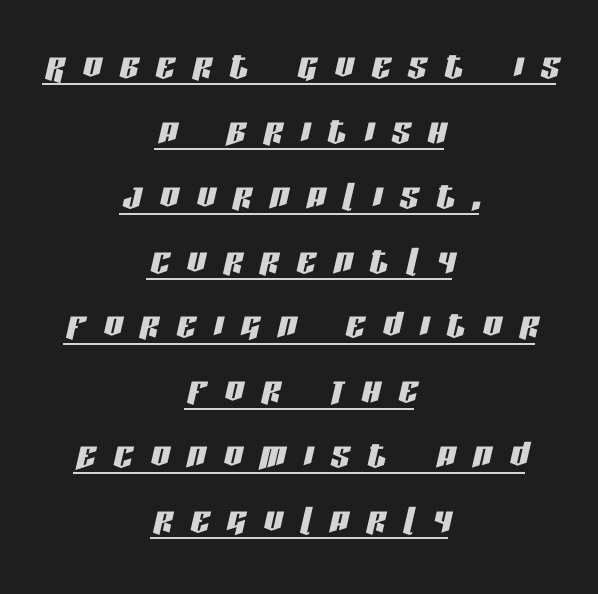
The specimen includes a rule beneath the text block's lines. If you drew a line through each stem, it would be angled. This sample is center-justified, so both line endings float freely. Between one letter and the next there's a generous, obvious gap. The space between consecutive lines is moderate. Spacing verdict: proportional, widths tailored to each character.
